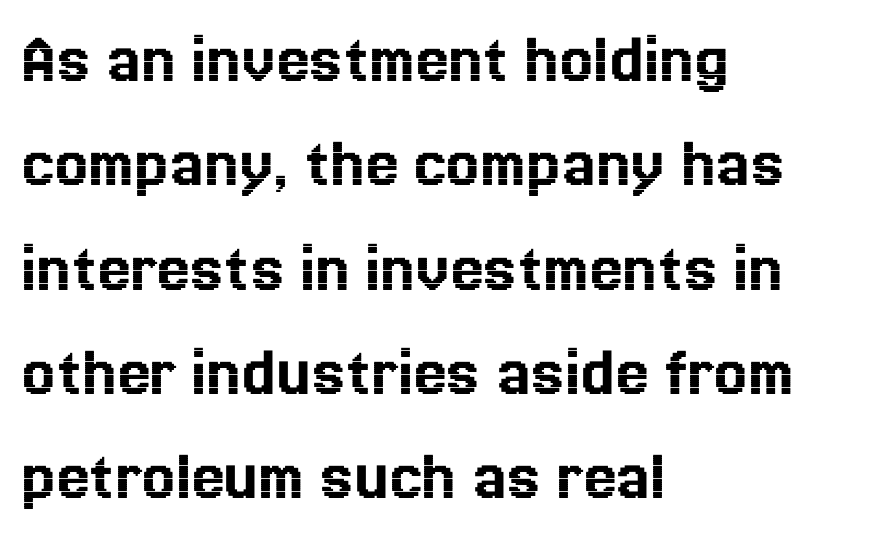
Spacing between characters is what you'd get straight out of the box. Which margin do the lines hug? The left one — the right edge is uneven. The specimen reads as upright at a glance. You could not count columns in this text — the font is proportionally spaced. Words float on clear page, feet unadorned.
